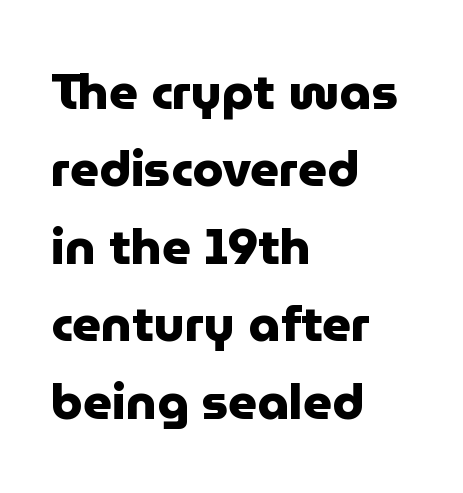
The image shows 50 px heavy sans-serif type, upright; set left-aligned, normal line spacing (1.55x), normal letter spacing, not underlined; low stroke contrast and a medium x-height.
